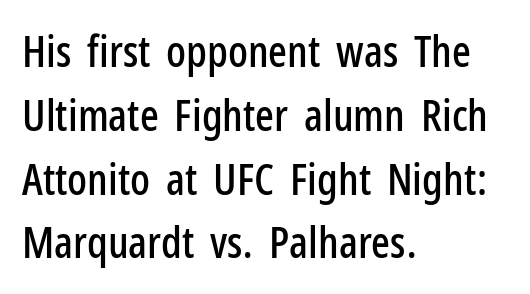
Caption: standard tracking, unaltered. Normally led — the rows are evenly, conventionally spaced. Each letter's strokes conclude bluntly, with no projecting serifs. The lettering holds an erect, upright posture throughout. Here the designer chose a conventional face with non-uniform glyph widths.
